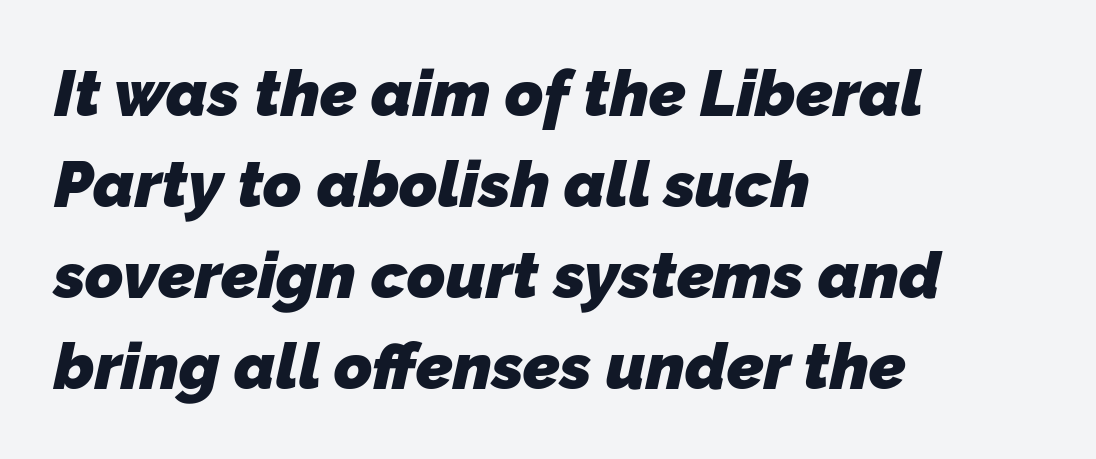
Q: Is the text bold? A: Yes.
Q: Is the typeface a serif or a sans-serif typeface? A: Sans-serif.
Q: Is the text underlined? A: No.
Q: How is the paragraph aligned? A: Left-aligned.
Q: Is the spacing between letters normal or unusually wide? A: Normal.
Q: Is the spacing between lines tight, normal or loose? A: Normal.
Q: Width (condensed, normal, or wide)? A: Normal.
Q: Stroke contrast? A: Low.
Q: x-height? A: Medium.
Q: Monospaced? A: No.
